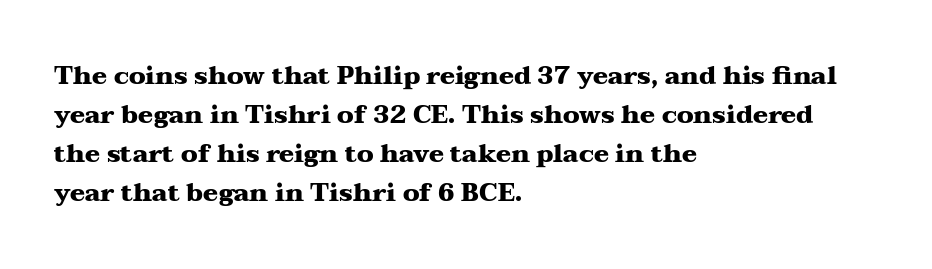
The image shows 25 px bold type, upright; set left-aligned, normal line spacing (1.56x), normal letter spacing, not underlined.
